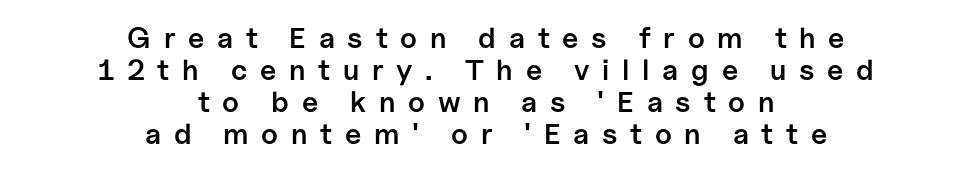
{"serif": "no", "italic": "no", "bold": "semi", "weight": "semibold", "width": "normal", "stroke_contrast": "low", "x_height": "medium", "monospaced": "no", "underline": "no", "align": "center", "line_spacing": "tight", "line_spacing_ratio": 1.1, "letter_spacing": "wide", "letter_spacing_em": 0.44, "glyph_px": 29}
